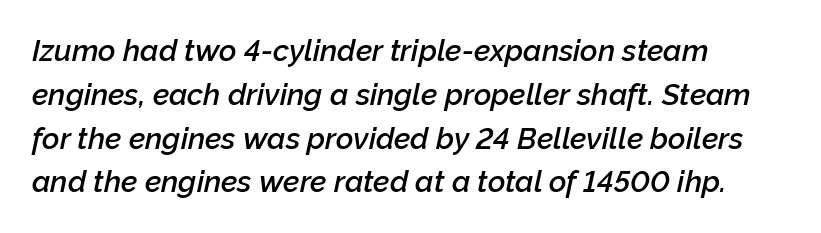
A typesetter would call this leading conventional body-copy spacing. These lines stack with their left ends in a neat column. Style check: oblique. Honestly, the letter spacing is just normal — you wouldn't notice it. Firm but not heavy-handed strokes: this text is semibold.
